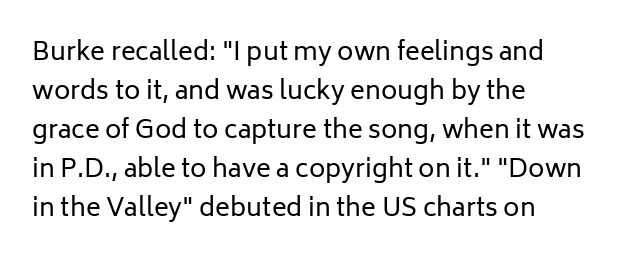
Q: Is the text bold? A: No.
Q: Is the text italic (slanted)? A: No, it is upright.
Q: Is the text underlined? A: No.
Q: How is the paragraph aligned? A: Left-aligned.
Q: Is the spacing between letters normal or unusually wide? A: Normal.
Q: Is the spacing between lines tight, normal or loose? A: Normal.
